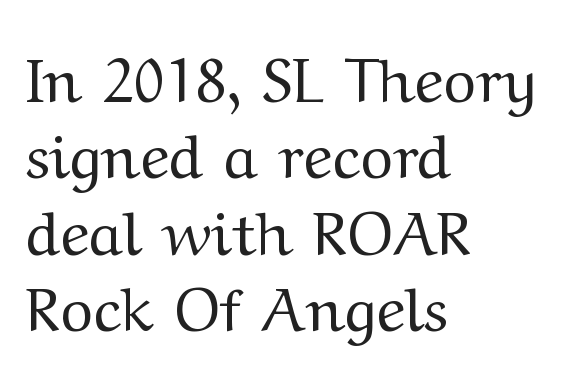
One-word summary of the alignment: left. Looks like regular typesetting: each glyph gets only the width it needs. A light-to-regular cut is what we see here. Rule under the text: the space is simply empty. Does the type have serifs? Yes, each stem ends in a small foot. Posture: vertical.
